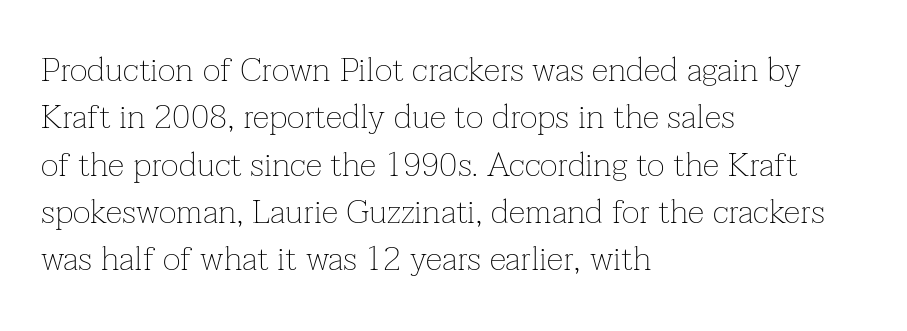
The image shows 34 px thin serif type, upright; set left-aligned, normal line spacing (1.39x), normal letter spacing, not underlined; low stroke contrast and a medium x-height.
